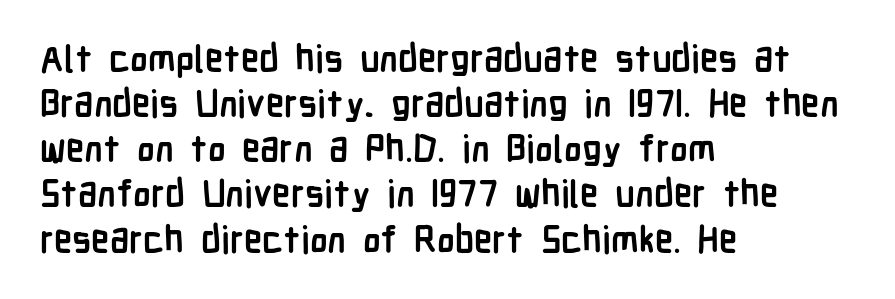
A typesetter would call this zero additional tracking. This is sans-serif lettering, the kind often seen on screens and signage. This is heavy type, rendered in bold. The lettering holds an erect, upright posture throughout. The specimen omits any rule beneath the text block's lines. Each letter keeps its own natural width here, so spacing adapts to shape.
